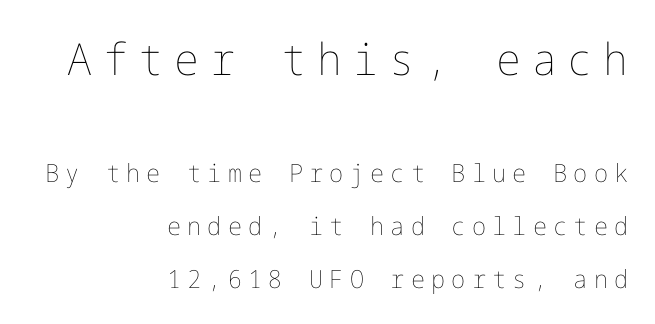
{"italic": "no", "bold": "no", "weight": "thin", "width": "normal", "stroke_contrast": "low", "x_height": "medium", "underline": "no", "align": "right", "line_spacing": "loose", "line_spacing_ratio": 2.12, "letter_spacing": "wide", "letter_spacing_em": 0.25, "larger_block": "first", "size_ratio": 1.76, "glyph_px": 44}
